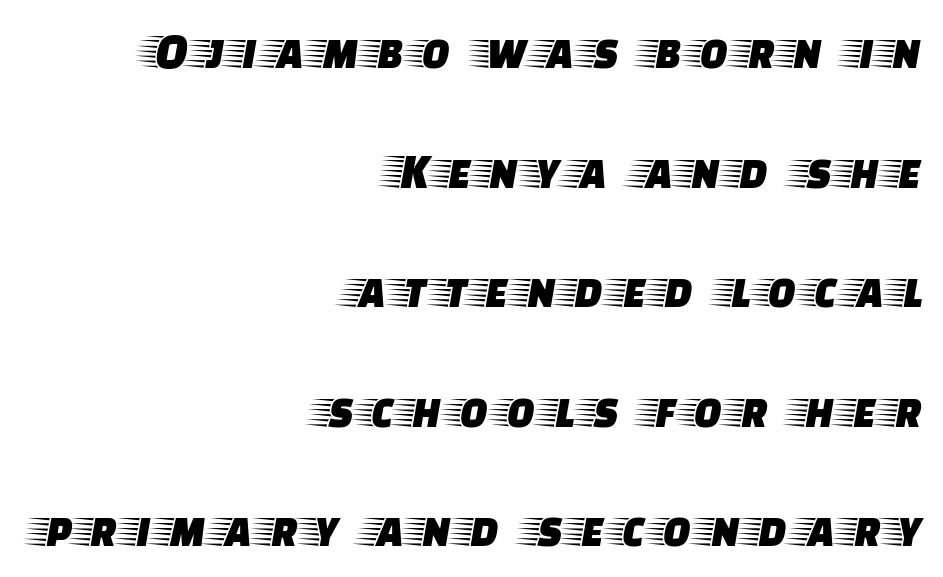
Small tapered or slab feet sit at the stroke ends, so this counts as serif. Descenders are the only things crossing below the line. The passage is arranged like a letterhead date or caption credit — flush right.
